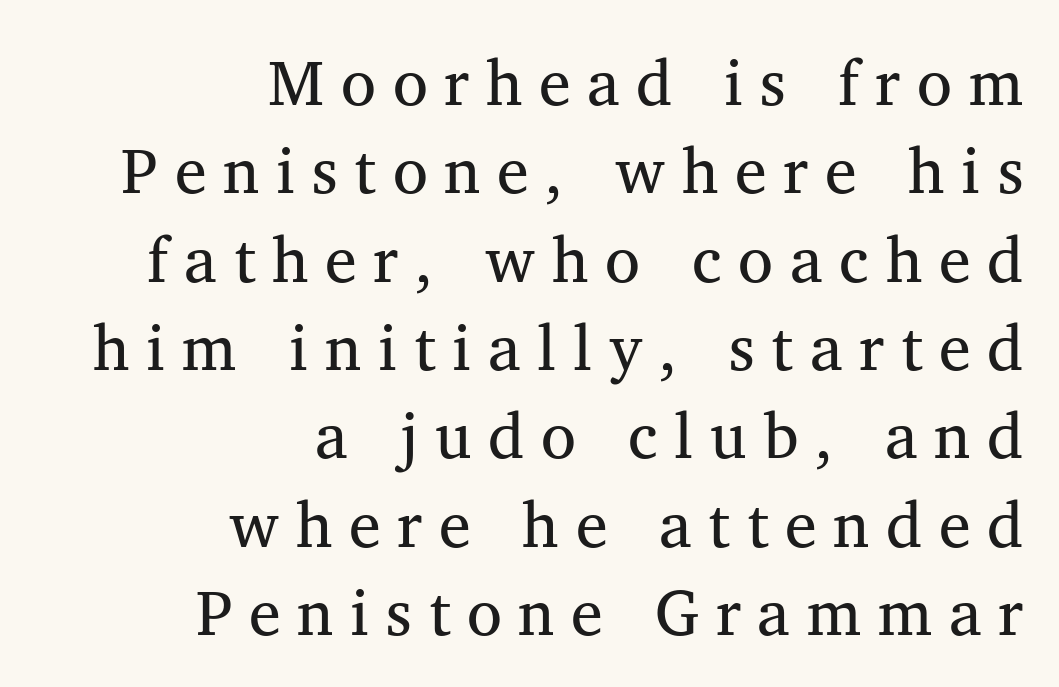
The rendering uses natural spacing where letterforms have individual widths. The axis of the letterforms is exactly vertical. A flush-right, rag-left setting is used for this passage. Little horizontal feet cap the strokes, marking this as serif type.
